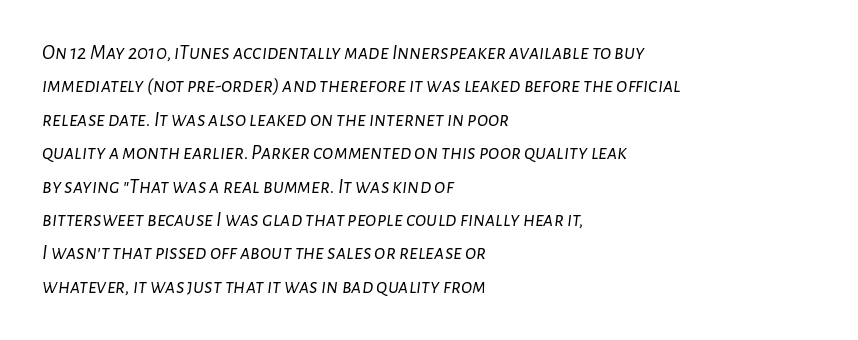
{"italic": "yes", "lean": "right", "slant_degrees": 7, "bold": "no", "underline": "no", "align": "left", "line_spacing": "normal", "line_spacing_ratio": 1.59, "letter_spacing": "normal", "letter_spacing_em": 0.0, "glyph_px": 21}
